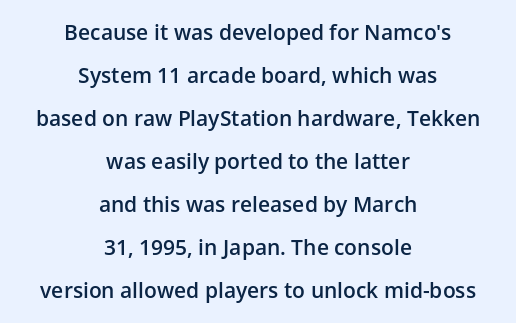
{"italic": "no", "bold": "semi", "underline": "no", "align": "center", "line_spacing": "loose", "line_spacing_ratio": 2.05, "letter_spacing": "normal", "letter_spacing_em": 0.0, "glyph_px": 21}
